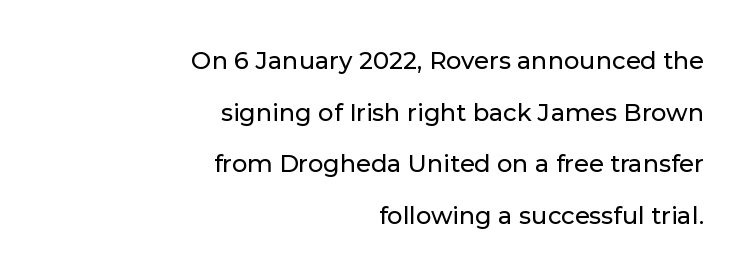
Is the letter spacing exaggerated? No — it looks like the ordinary default. The specimen omits any rule beneath the text block's lines. Baseline-to-baseline distance is far greater than the letter height. Ordinary non-slanted type is in use. Alignment: flush right.
